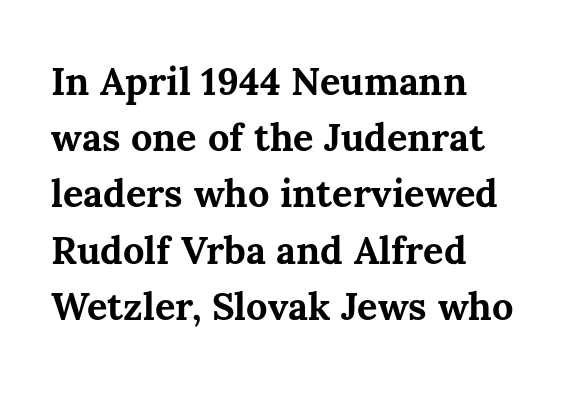
Bold? Absolutely — the strokes are thick and heavy. If you drew a line through each stem, it would be perfectly vertical. Anything drawn beneath the words? Only blank space. Quick note: interline space is typical. These lines are rendered in a variable-pitch font.
